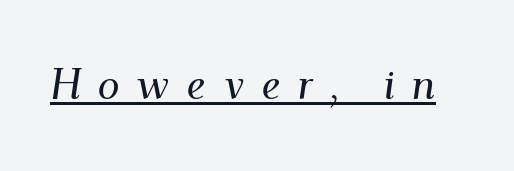
Does the lettering tilt? It does — this is italic. Classification — serif. Proportional: the letters do not fall into vertical columns. The tracking reads as deliberately expanded to a designer's eye.
